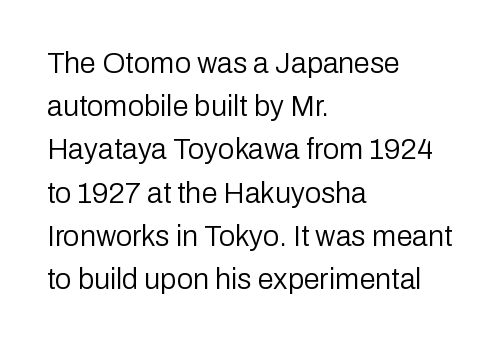
The image shows 29 px regular-weight sans-serif type, upright; set left-aligned, normal line spacing (1.49x), normal letter spacing, not underlined; low stroke contrast and a medium x-height.
